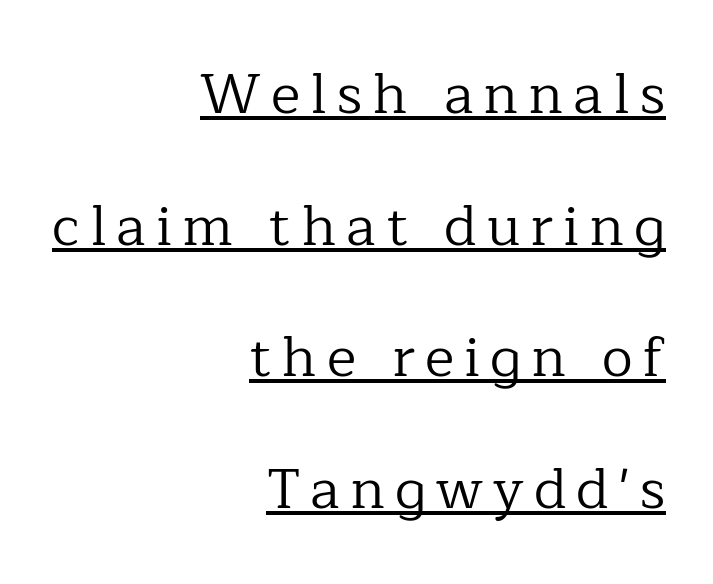
{"serif": "yes", "italic": "no", "bold": "no", "weight": "regular", "width": "normal", "stroke_contrast": "low", "x_height": "medium", "monospaced": "no", "underline": "yes", "align": "right", "line_spacing": "loose", "line_spacing_ratio": 2.35, "glyph_px": 56}
